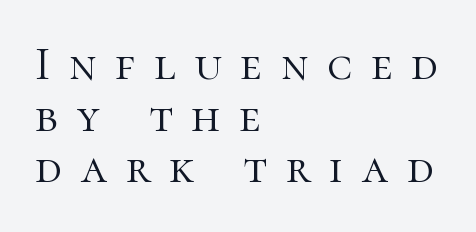
Q: Is the text bold? A: No.
Q: Is the text italic (slanted)? A: No, it is upright.
Q: Is the typeface a serif or a sans-serif typeface? A: Serif.
Q: Is the text underlined? A: No.
Q: How is the paragraph aligned? A: Left-aligned.
Q: Is the spacing between letters normal or unusually wide? A: Unusually wide.
Q: Is the spacing between lines tight, normal or loose? A: Tight.
Q: Width (condensed, normal, or wide)? A: Normal.
Q: Stroke contrast? A: High.
Q: x-height? A: Medium.
Q: Monospaced? A: No.
